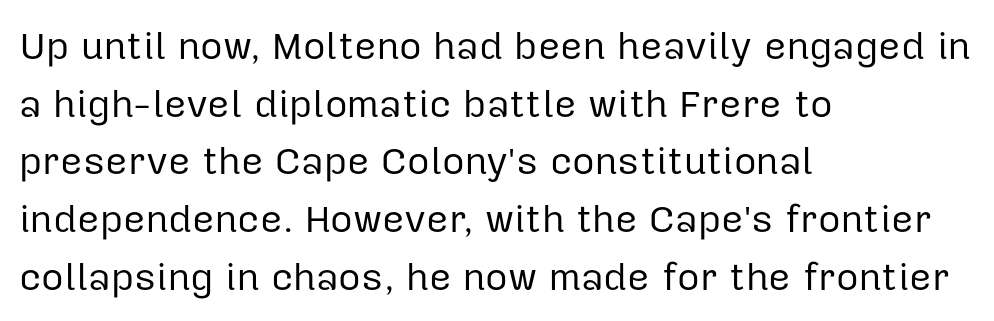
Q: Is the text bold? A: No.
Q: Is the text italic (slanted)? A: No, it is upright.
Q: Is the typeface a serif or a sans-serif typeface? A: Sans-serif.
Q: Is the text underlined? A: No.
Q: How is the paragraph aligned? A: Left-aligned.
Q: Is the spacing between letters normal or unusually wide? A: Normal.
Q: Is the spacing between lines tight, normal or loose? A: Normal.
Q: Width (condensed, normal, or wide)? A: Normal.
Q: Stroke contrast? A: Low.
Q: x-height? A: Medium.
Q: Monospaced? A: No.
